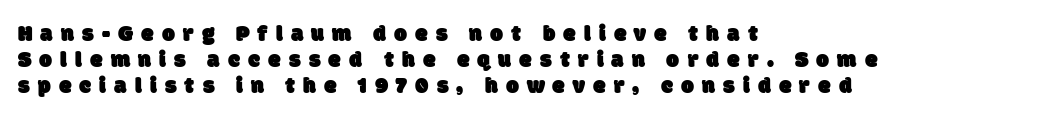
The image shows 23 px text type; set left-aligned, tight line spacing (1.14x), unusually wide letter spacing (+0.35 em), not underlined.
